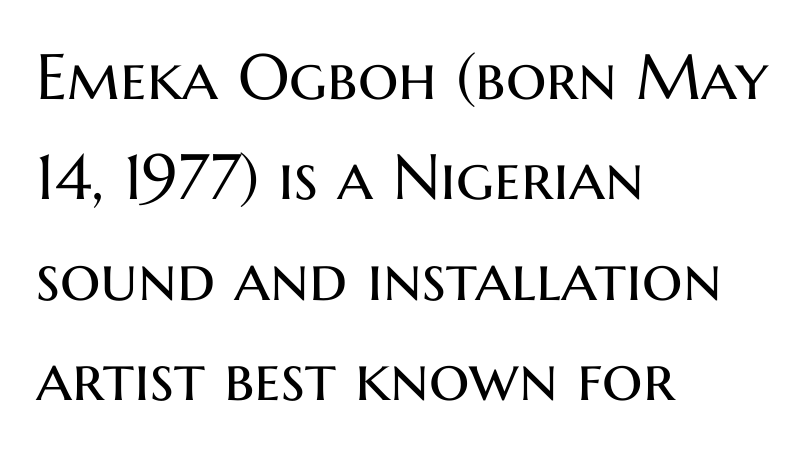
The passage shown is not bold in any degree. One glance says typical: line gaps are just what's usual. The passage shown is typeset with a sans-serif family. Reading down the block, your eye returns to a fixed left position each line.
